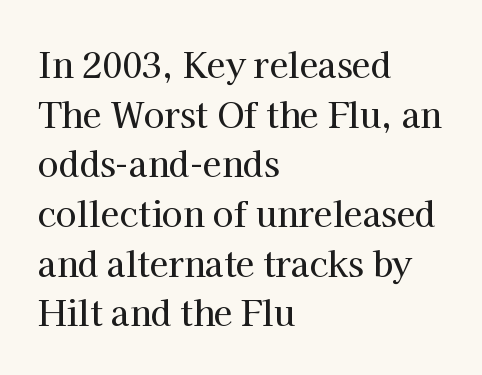
The image shows 34 px serif type, upright; set left-aligned, normal line spacing (1.46x), normal letter spacing, not underlined; high stroke contrast and a medium x-height.
